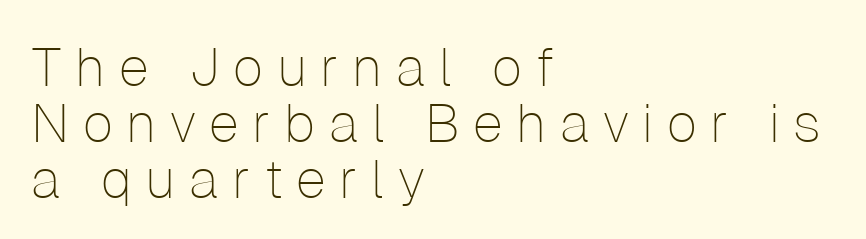
The image shows 54 px thin sans-serif type, upright; set left-aligned, tight line spacing (1.04x), unusually wide letter spacing (+0.25 em), not underlined; low stroke contrast and a medium x-height.
